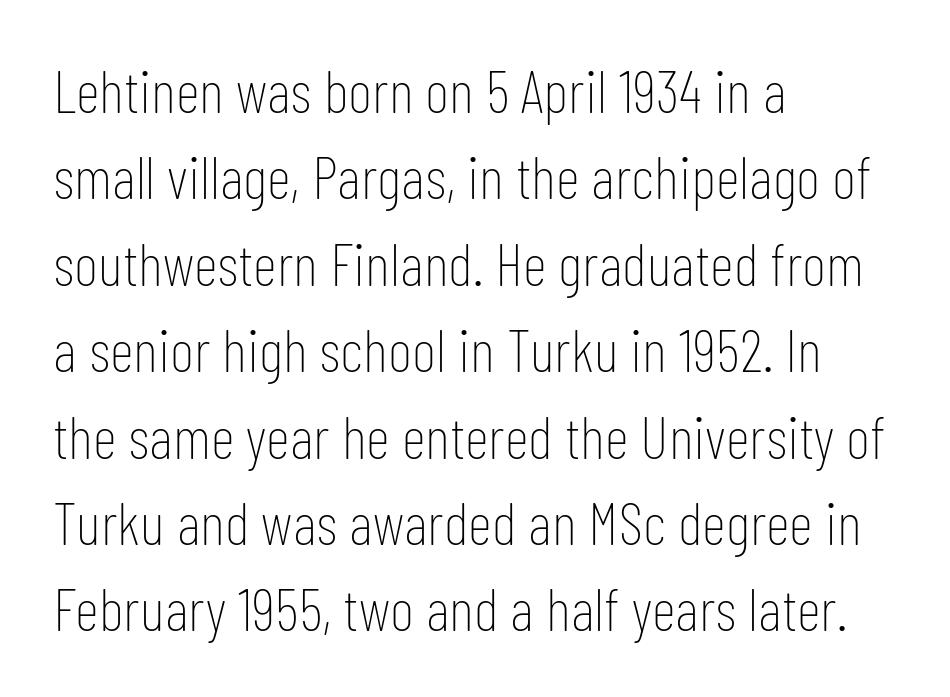
This is not heavy type; no bold has been used. Default kerning and tracking; the words read as compact shapes. Just letters on the line, the space beneath them empty. All the whitespace from short lines collects on the right. In terms of letterform style, serifs are entirely absent. Students, observe: this is what conventionally led text looks like.
